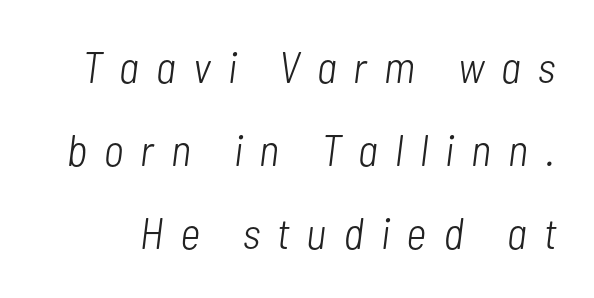
{"italic": "yes", "lean": "right", "slant_degrees": 7, "bold": "no", "weight": "light", "width": "condensed", "stroke_contrast": "low", "x_height": "medium", "monospaced": "no", "underline": "no", "line_spacing_ratio": 1.89, "letter_spacing": "wide", "letter_spacing_em": 0.39, "glyph_px": 44}
